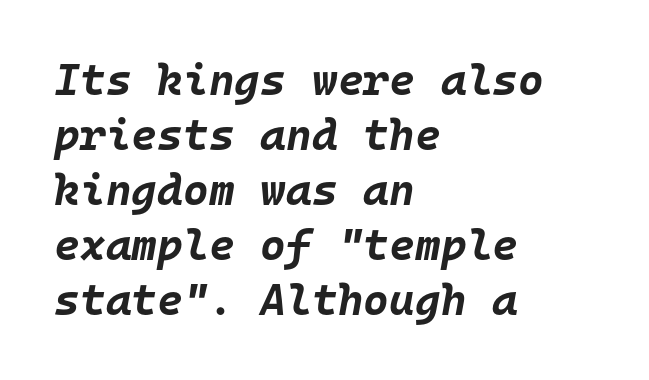
{"italic": "yes", "lean": "right", "slant_degrees": 10, "bold": "yes", "weight": "bold", "width": "normal", "stroke_contrast": "low", "x_height": "large", "monospaced": "yes", "underline": "no", "align": "left", "line_spacing": "normal", "line_spacing_ratio": 1.25, "letter_spacing": "normal", "letter_spacing_em": 0.0, "glyph_px": 44}
